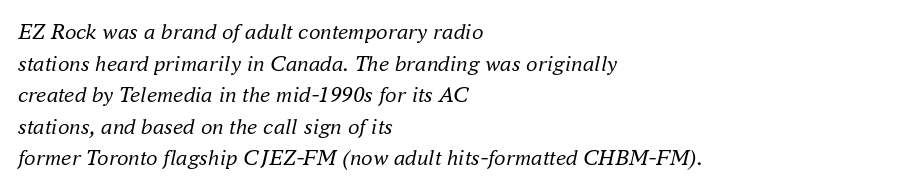
The image shows 23 px text type, italic (leaning right); set left-aligned, normal line spacing (1.37x), normal letter spacing, not underlined.
